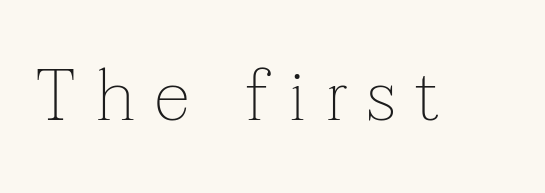
The image shows 73 px thin serif type, upright; set unusually wide letter spacing (+0.26 em), not underlined; low stroke contrast and a medium x-height.
